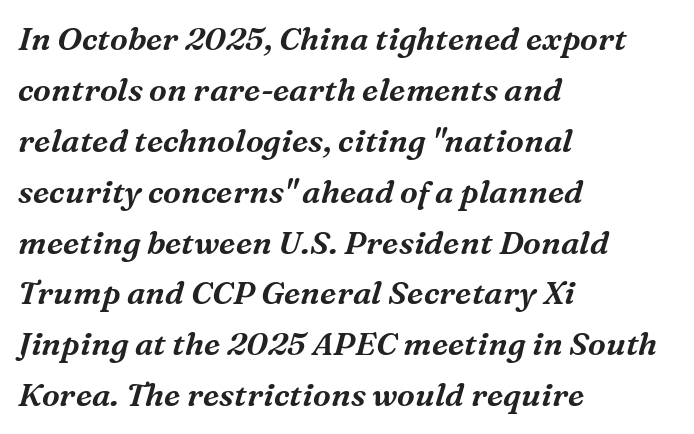
If you drew a line through each stem, it would be angled. The lines in this sample share a left origin and differ only in where they stop. Nobody touched the tracking dial on this one. The glyphs are unaccompanied by any horizontal stroke below them. The letters advance in unequal steps, a hallmark of proportional type. Yep, those are serifs on the letters.
